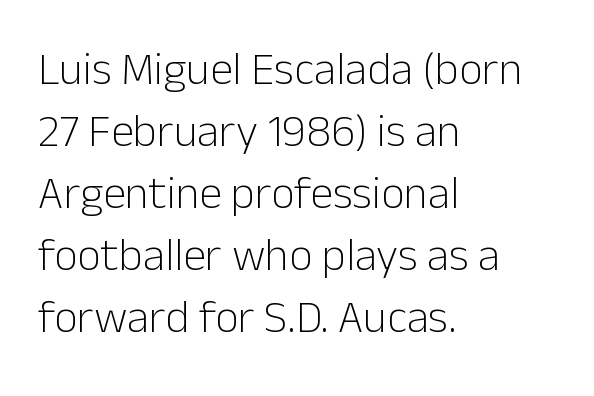
Q: Is the text bold? A: No.
Q: Is the text italic (slanted)? A: No, it is upright.
Q: Is the typeface a serif or a sans-serif typeface? A: Sans-serif.
Q: Is the text underlined? A: No.
Q: How is the paragraph aligned? A: Left-aligned.
Q: Is the spacing between letters normal or unusually wide? A: Normal.
Q: Is the spacing between lines tight, normal or loose? A: Normal.
Q: Width (condensed, normal, or wide)? A: Normal.
Q: Stroke contrast? A: Low.
Q: x-height? A: Medium.
Q: Monospaced? A: No.
